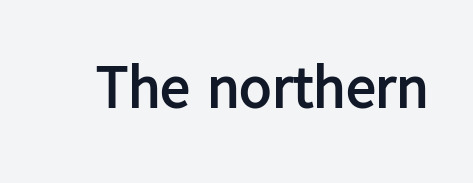
The image shows 60 px semibold sans-serif type, upright; set normal letter spacing, not underlined; low stroke contrast and a medium x-height.
